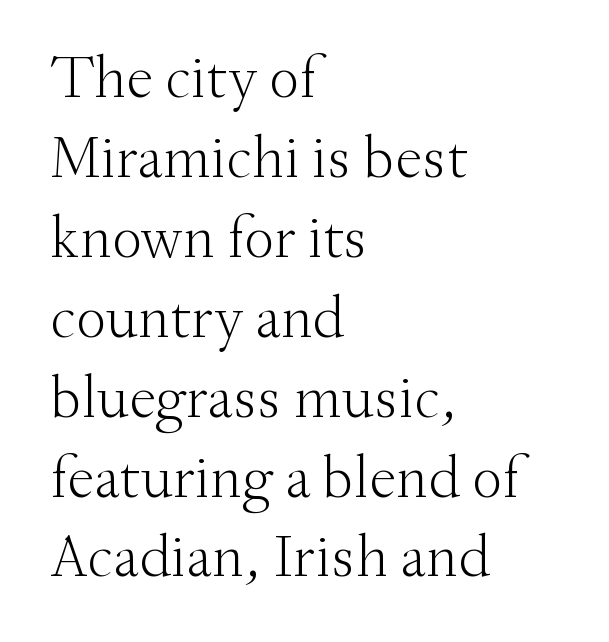
The image shows 61 px light serif type, upright; set left-aligned, normal line spacing (1.31x), normal letter spacing, not underlined; medium stroke contrast and a small x-height.
